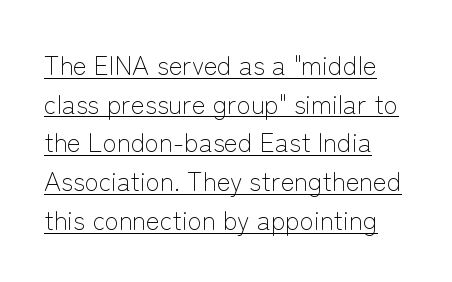
The image shows 26 px text type, upright; set normal line spacing (1.49x), normal letter spacing, underlined.
